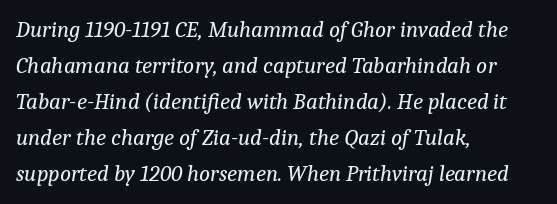
Look at the tracking — it's just the regular setting, nothing added. Check the space under the baseline: it is left empty. Is the block centered? No — it sits flush against the left margin. These glyphs show unthickened strokes, regular width or finer. These lines sit exactly where default settings would place them. The axis of the letterforms is tilted away from vertical.
